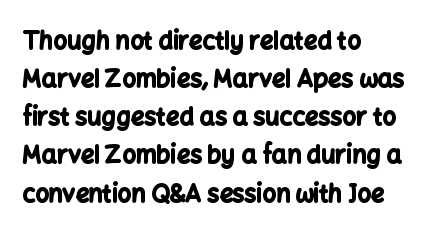
Any mark beneath the type? The region is blank. The letters stand upright; this is a roman face. The type is set solid horizontally, with unmodified tracking. Which margin do the lines hug? The left one — the right edge is uneven. The rendering uses a bold face; every stroke is thick and dark.
